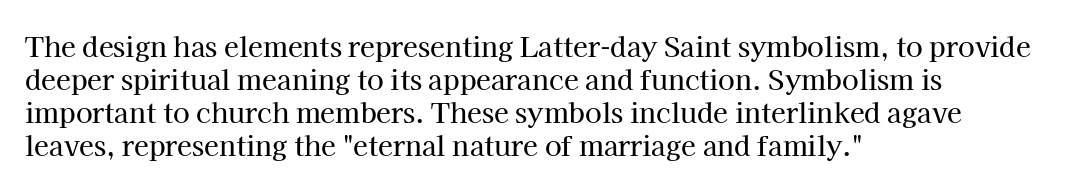
The image shows 27 px text type, upright; set left-aligned, line spacing 1.22x, normal letter spacing, not underlined.
